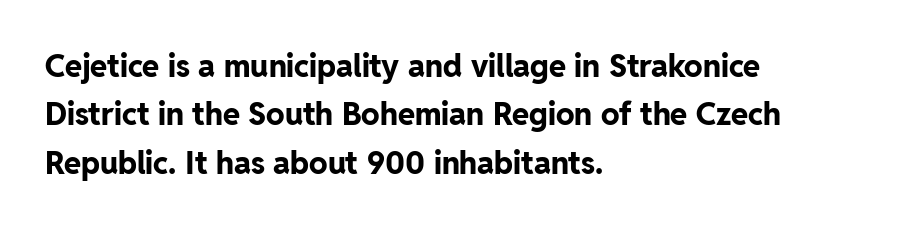
Q: Is the text bold? A: Yes.
Q: Is the text italic (slanted)? A: No, it is upright.
Q: Is the typeface a serif or a sans-serif typeface? A: Sans-serif.
Q: Is the text underlined? A: No.
Q: How is the paragraph aligned? A: Left-aligned.
Q: Is the spacing between letters normal or unusually wide? A: Normal.
Q: Is the spacing between lines tight, normal or loose? A: Normal.
Q: Width (condensed, normal, or wide)? A: Normal.
Q: Stroke contrast? A: Low.
Q: x-height? A: Medium.
Q: Monospaced? A: No.
